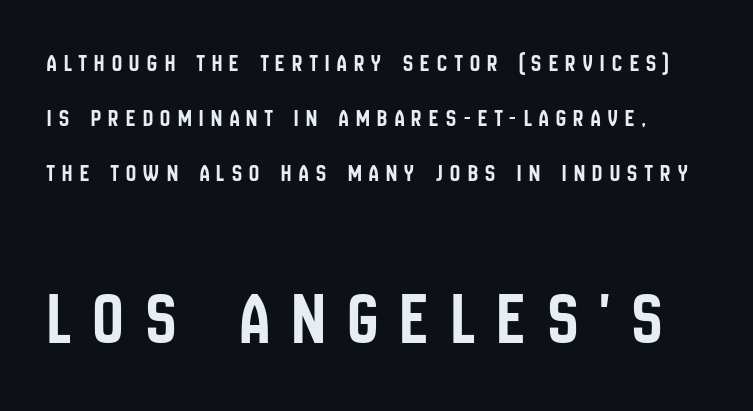
Q: Is the text italic (slanted)? A: No, it is upright.
Q: Is the typeface a serif or a sans-serif typeface? A: Sans-serif.
Q: Is the text underlined? A: No.
Q: Is the spacing between letters normal or unusually wide? A: Unusually wide.
Q: Is the spacing between lines tight, normal or loose? A: Loose.
Q: Which block of text is set in a larger size, the first (top) or the second (bottom)? A: The second (bottom) one.
Q: Width (condensed, normal, or wide)? A: Condensed.
Q: Stroke contrast? A: Low.
Q: x-height? A: Large.
Q: Monospaced? A: No.
